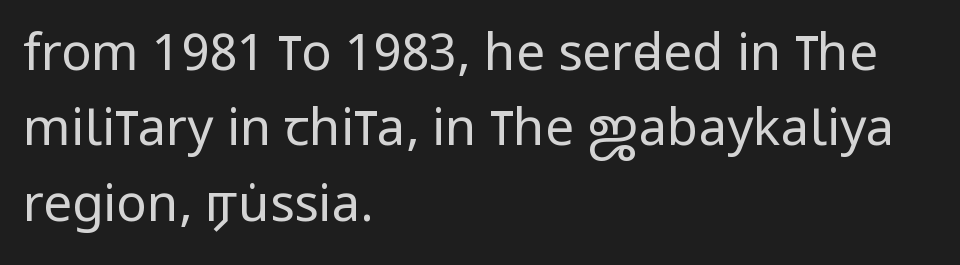
The image shows 51 px regular-weight, condensed sans-serif type, upright; set left-aligned, normal line spacing (1.48x), normal letter spacing, not underlined; low stroke contrast and a large x-height.
